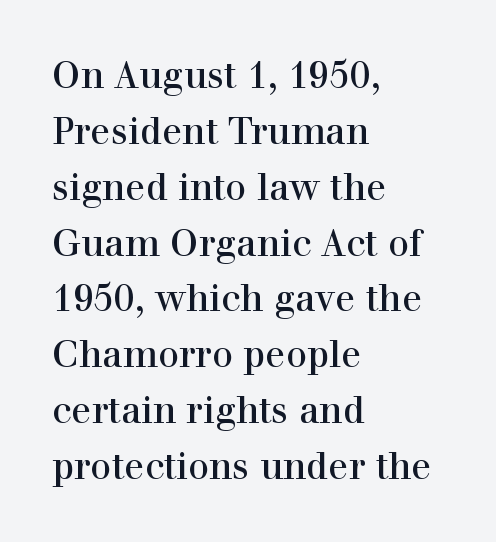
The image shows 37 px serif type, upright; set left-aligned, normal line spacing (1.51x), normal letter spacing, not underlined; a medium x-height.
